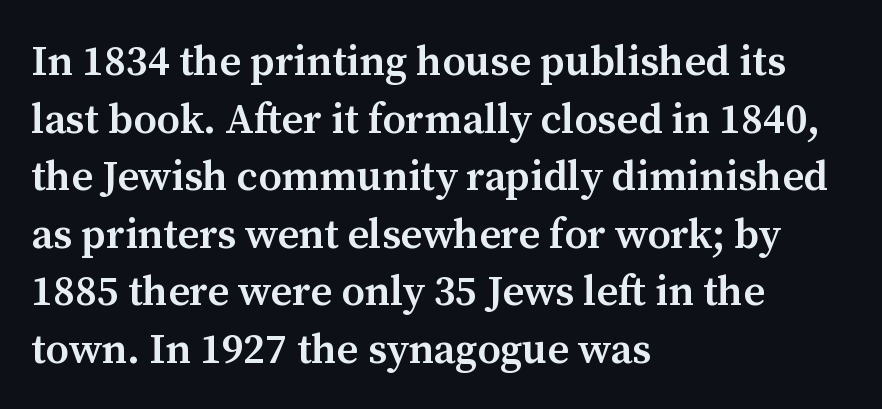
{"serif": "yes", "italic": "no", "bold": "semi", "weight": "semibold", "width": "normal", "stroke_contrast": "medium", "x_height": "medium", "monospaced": "no", "underline": "no", "align": "left", "line_spacing": "normal", "line_spacing_ratio": 1.37, "letter_spacing": "normal", "letter_spacing_em": 0.0, "glyph_px": 42}
